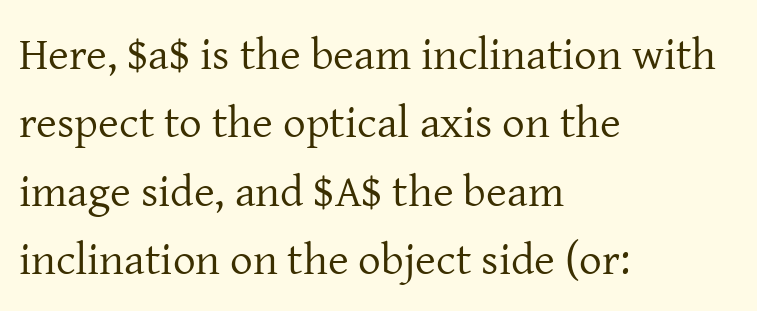
{"serif": "yes", "italic": "no", "bold": "no", "weight": "regular", "width": "normal", "stroke_contrast": "low", "x_height": "medium", "monospaced": "no", "underline": "no", "align": "left", "line_spacing": "normal", "line_spacing_ratio": 1.52, "letter_spacing": "normal", "letter_spacing_em": 0.0, "glyph_px": 45}
